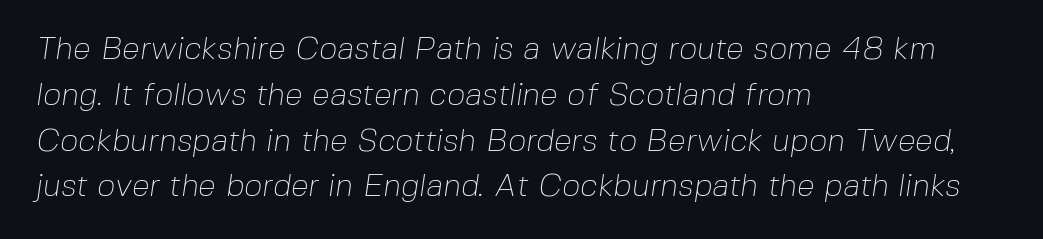
Q: Is the text bold? A: No.
Q: Is the typeface a serif or a sans-serif typeface? A: Sans-serif.
Q: Is the text underlined? A: No.
Q: How is the paragraph aligned? A: Left-aligned.
Q: Is the spacing between letters normal or unusually wide? A: Normal.
Q: Is the spacing between lines tight, normal or loose? A: Normal.
Q: Width (condensed, normal, or wide)? A: Normal.
Q: Stroke contrast? A: Low.
Q: x-height? A: Medium.
Q: Monospaced? A: No.
